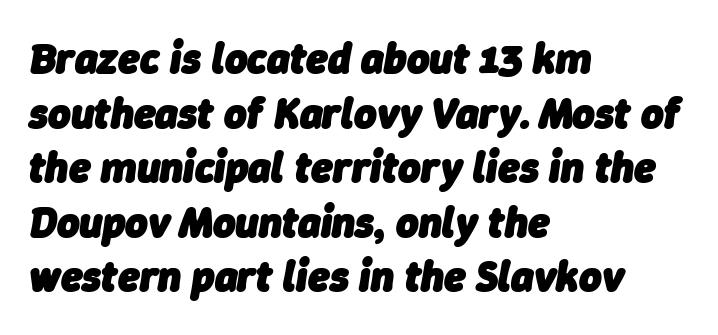
{"italic": "yes", "lean": "right", "slant_degrees": 9, "bold": "yes", "weight": "heavy", "width": "normal", "stroke_contrast": "low", "x_height": "medium", "monospaced": "no", "underline": "no", "align": "left", "line_spacing": "normal", "line_spacing_ratio": 1.27, "letter_spacing": "normal", "letter_spacing_em": 0.0, "glyph_px": 43}
